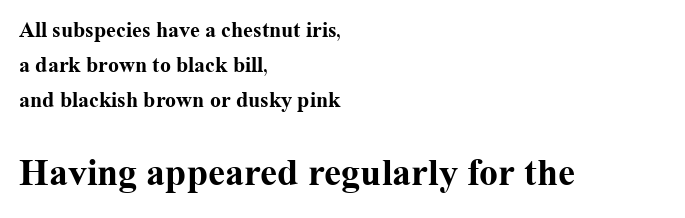
Q: Is the text bold? A: Yes.
Q: Is the text italic (slanted)? A: No, it is upright.
Q: Is the typeface a serif or a sans-serif typeface? A: Serif.
Q: Is the text underlined? A: No.
Q: How is the paragraph aligned? A: Left-aligned.
Q: Is the spacing between letters normal or unusually wide? A: Normal.
Q: Is the spacing between lines tight, normal or loose? A: Normal.
Q: Which block of text is set in a larger size, the first (top) or the second (bottom)? A: The second (bottom) one.
Q: Width (condensed, normal, or wide)? A: Normal.
Q: Stroke contrast? A: Medium.
Q: x-height? A: Medium.
Q: Monospaced? A: No.
